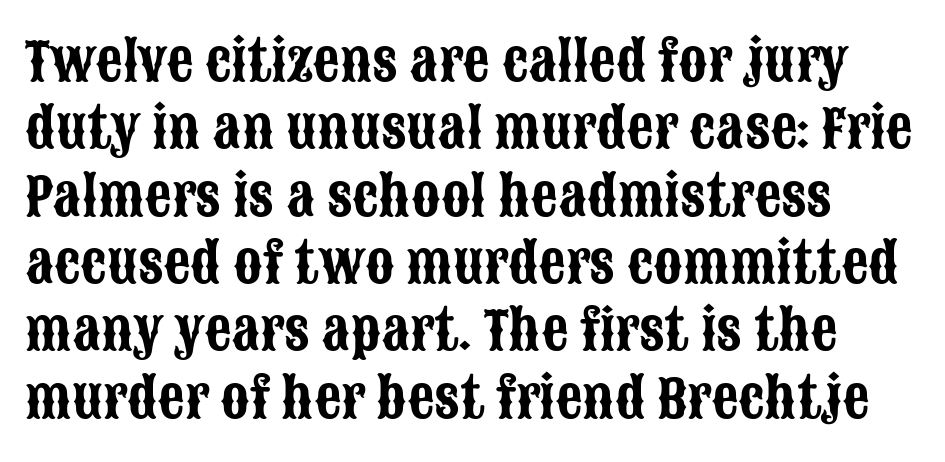
{"serif": "no", "italic": "no", "width": "condensed", "stroke_contrast": "low", "x_height": "large", "monospaced": "no", "underline": "no", "line_spacing": "normal", "line_spacing_ratio": 1.27, "letter_spacing": "normal", "letter_spacing_em": 0.0, "glyph_px": 53}
